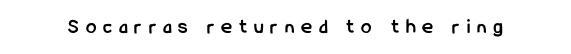
The image shows 21 px bold type, upright; set unusually wide letter spacing (+0.33 em), not underlined.
